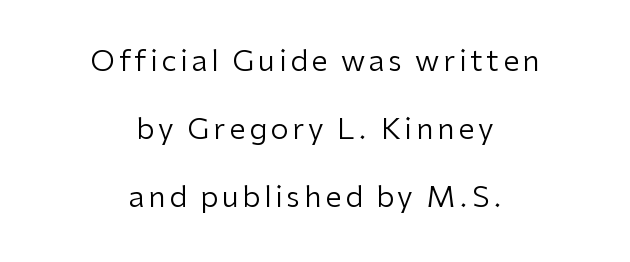
{"serif": "no", "italic": "no", "bold": "no", "weight": "regular", "width": "normal", "stroke_contrast": "low", "x_height": "medium", "monospaced": "no", "underline": "no", "align": "center", "line_spacing": "loose", "line_spacing_ratio": 2.34, "glyph_px": 29}
